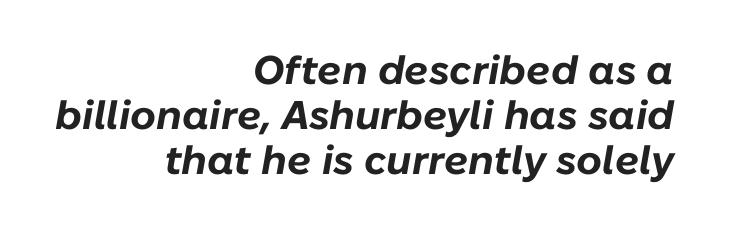
{"italic": "yes", "lean": "right", "slant_degrees": 10, "bold": "yes", "weight": "bold", "width": "normal", "stroke_contrast": "low", "x_height": "medium", "monospaced": "no", "underline": "no", "align": "right", "line_spacing": "tight", "line_spacing_ratio": 1.13, "letter_spacing": "normal", "letter_spacing_em": 0.0, "glyph_px": 40}
